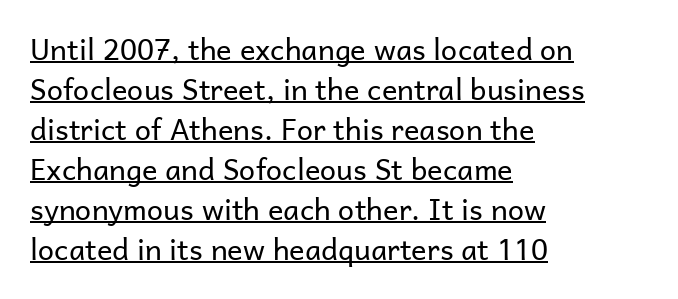
The image shows 29 px regular-weight sans-serif type, upright; set left-aligned, normal line spacing (1.38x), normal letter spacing, underlined; low stroke contrast and a medium x-height.
